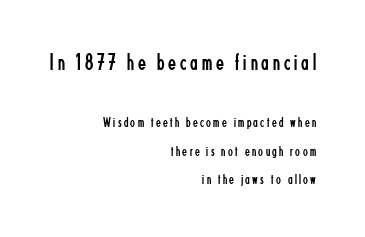
Line ends are locked; line starts wander. This rendering features lettering with no underline. This is the regular roman posture of the typeface. Which of the two is more prominent by size? The first, at the top.
